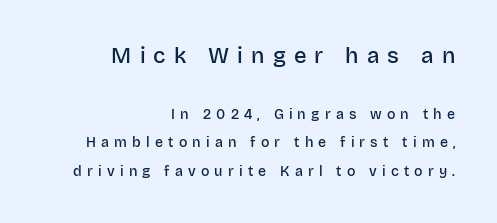
The image shows 22 px text type, upright; set right-aligned, loose line spacing (2.05x), unusually wide letter spacing (+0.37 em), not underlined; the first (top) block is 1.57x larger.
